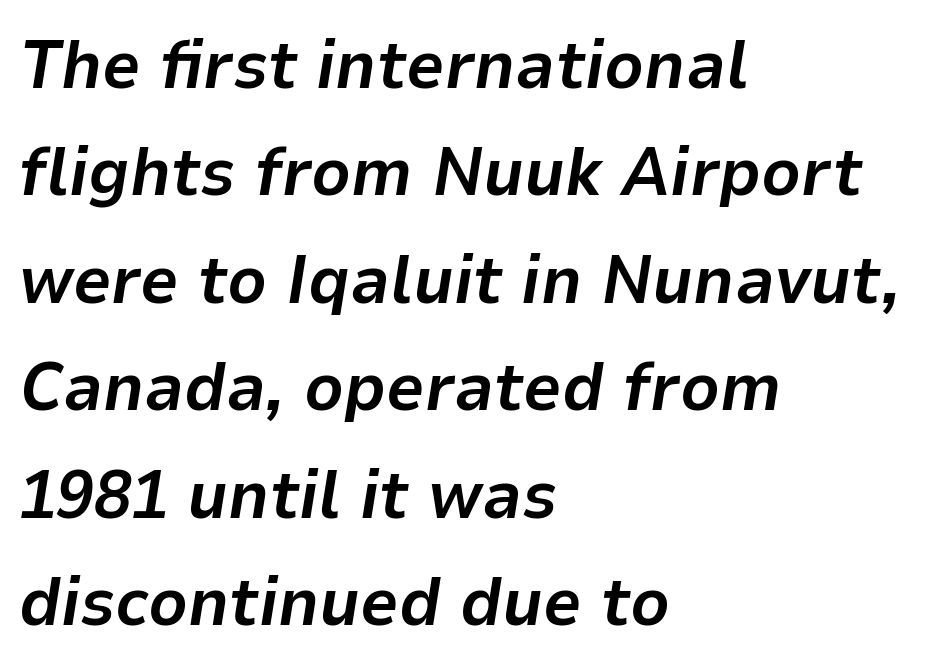
The image shows 68 px bold type, italic (leaning right); set left-aligned, normal line spacing (1.58x), normal letter spacing, not underlined; low stroke contrast and a medium x-height.
